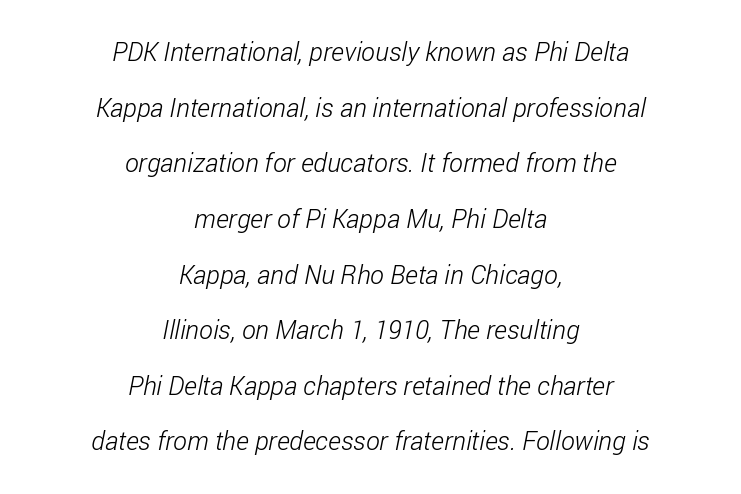
Any mark beneath the type? The region is blank. Both edges are ragged and mirror each other, which tells us the setting is centered. The strokes carry an ordinary text weight at most. The passage shown has conventional tracking throughout. Horizontal bands of white between lines are thick stripes.
